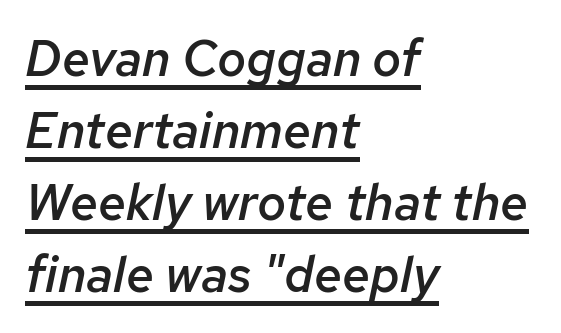
{"italic": "yes", "lean": "right", "slant_degrees": 12, "bold": "semi", "weight": "semibold", "width": "normal", "stroke_contrast": "low", "x_height": "medium", "monospaced": "no", "underline": "yes", "align": "left", "line_spacing": "normal", "line_spacing_ratio": 1.44, "letter_spacing": "normal", "letter_spacing_em": 0.0, "glyph_px": 50}
